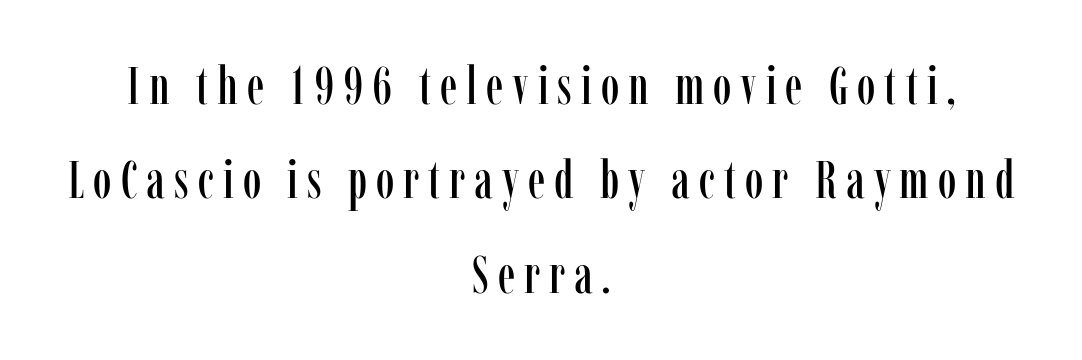
{"serif": "yes", "italic": "no", "width": "condensed", "stroke_contrast": "low", "x_height": "medium", "monospaced": "no", "underline": "no", "align": "center", "line_spacing_ratio": 1.78, "glyph_px": 53}
